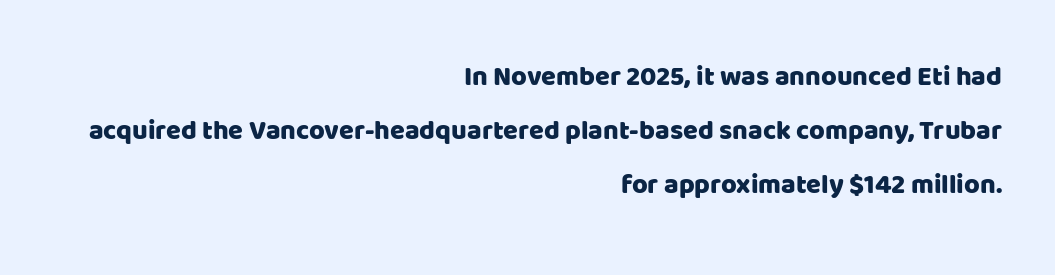
{"italic": "no", "underline": "no", "align": "right", "line_spacing": "loose", "line_spacing_ratio": 2.0, "letter_spacing": "normal", "letter_spacing_em": 0.0, "glyph_px": 27}
